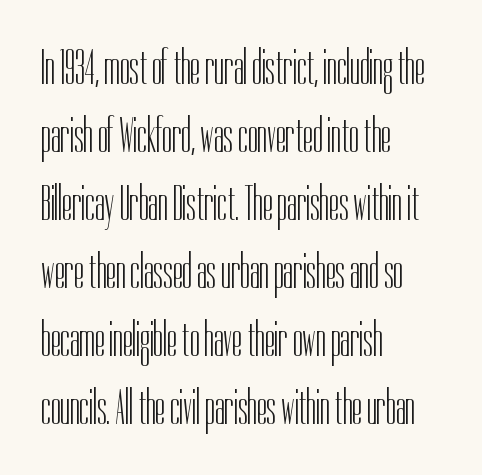
Q: Is the text bold? A: No.
Q: Is the text italic (slanted)? A: No, it is upright.
Q: Is the typeface a serif or a sans-serif typeface? A: Sans-serif.
Q: Is the text underlined? A: No.
Q: How is the paragraph aligned? A: Left-aligned.
Q: Is the spacing between letters normal or unusually wide? A: Normal.
Q: Is the spacing between lines tight, normal or loose? A: Normal.
Q: Width (condensed, normal, or wide)? A: Condensed.
Q: Stroke contrast? A: Low.
Q: x-height? A: Medium.
Q: Monospaced? A: No.
